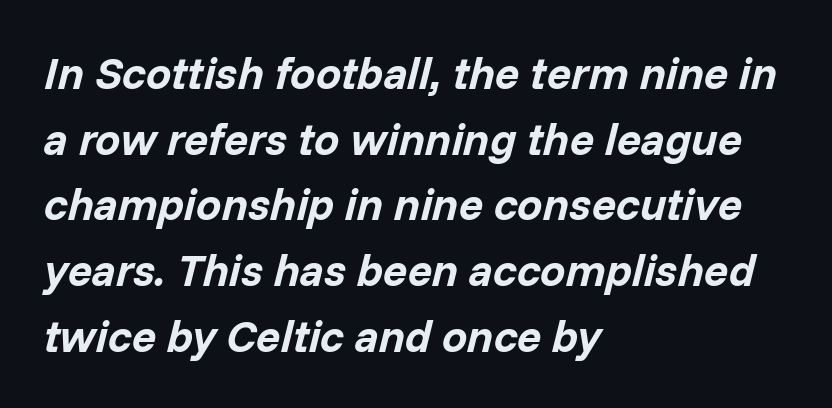
Q: Is the text bold? A: Yes.
Q: Is the text italic (slanted)? A: Yes, it leans right by about 14 degrees.
Q: Is the text underlined? A: No.
Q: How is the paragraph aligned? A: Left-aligned.
Q: Is the spacing between letters normal or unusually wide? A: Normal.
Q: Is the spacing between lines tight, normal or loose? A: Normal.
Q: Width (condensed, normal, or wide)? A: Normal.
Q: Stroke contrast? A: Low.
Q: x-height? A: Medium.
Q: Monospaced? A: No.
